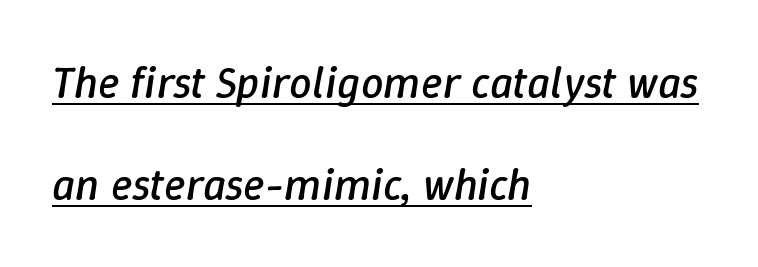
The image shows 45 px regular-weight type, italic (leaning right); set left-aligned, loose line spacing (2.26x), normal letter spacing, underlined; low stroke contrast and a medium x-height.
